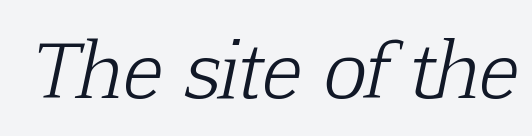
The image shows 74 px light serif type, italic (leaning right); set normal letter spacing, not underlined; low stroke contrast and a medium x-height.
